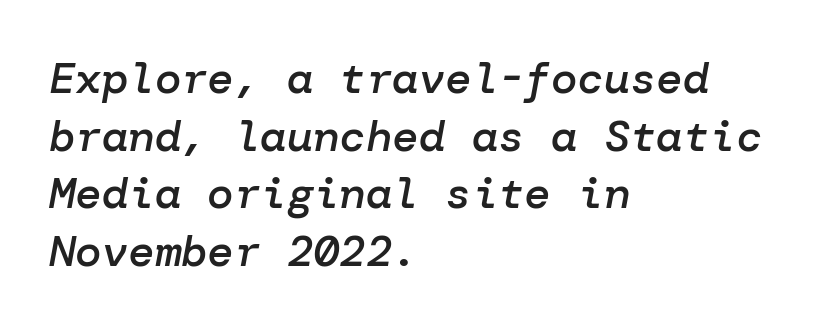
{"italic": "yes", "lean": "right", "slant_degrees": 10, "bold": "semi", "weight": "semibold", "width": "normal", "stroke_contrast": "low", "x_height": "medium", "underline": "no", "align": "left", "line_spacing": "normal", "line_spacing_ratio": 1.31, "letter_spacing": "normal", "letter_spacing_em": 0.0, "glyph_px": 44}
